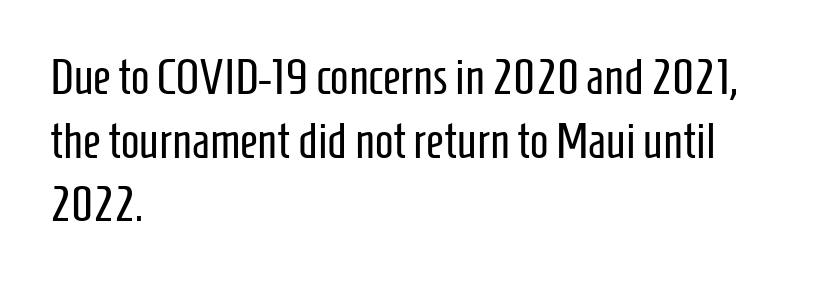
The image shows 49 px regular-weight, condensed sans-serif type, upright; set left-aligned, normal line spacing (1.3x), normal letter spacing, not underlined; low stroke contrast and a medium x-height.
